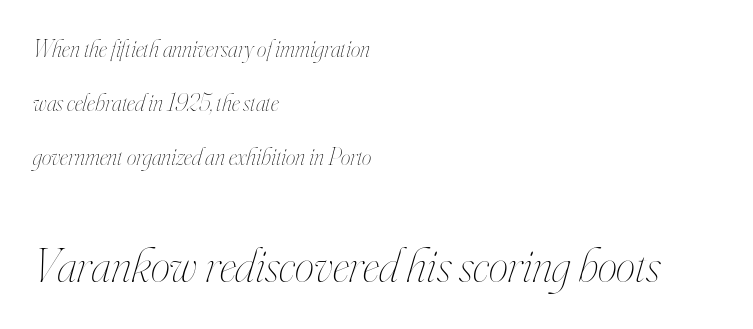
There is no visible air inserted between adjacent glyphs. The passage shown is not bold in any degree. Caption: multi-line text, flush left, ragged right. Two sizes are in play, and the larger belongs to the second block. Designer's note — italics engaged.
